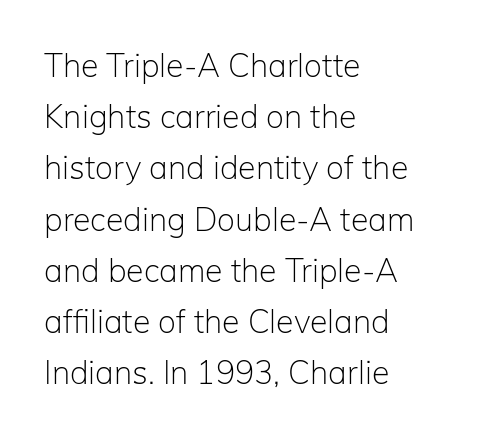
Q: Is the text bold? A: No.
Q: Is the text italic (slanted)? A: No, it is upright.
Q: Is the typeface a serif or a sans-serif typeface? A: Sans-serif.
Q: Is the text underlined? A: No.
Q: How is the paragraph aligned? A: Left-aligned.
Q: Is the spacing between letters normal or unusually wide? A: Normal.
Q: Is the spacing between lines tight, normal or loose? A: Normal.
Q: Width (condensed, normal, or wide)? A: Normal.
Q: Stroke contrast? A: Low.
Q: x-height? A: Medium.
Q: Monospaced? A: No.
